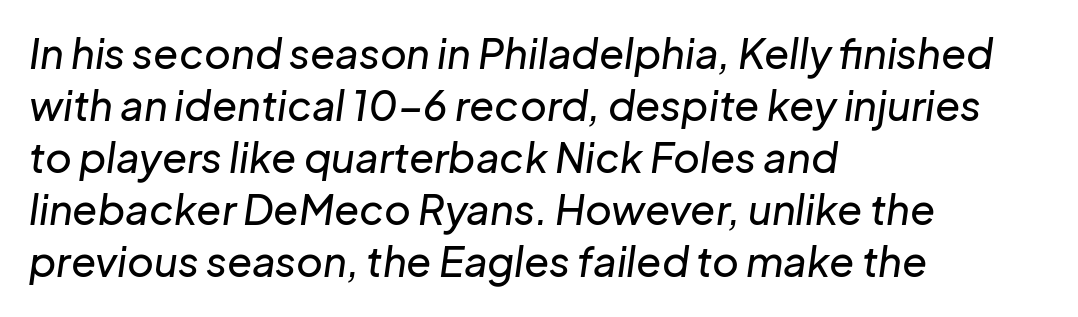
The block of text has a typical density, with ordinary space between rows. Words appear dense and cohesive because spacing is normal. This sample has the flowing, uneven cadence of proportional lettering. Has an underline been added? It has not. Yep, that's italic — everything's leaning. Alignment: flush left.
